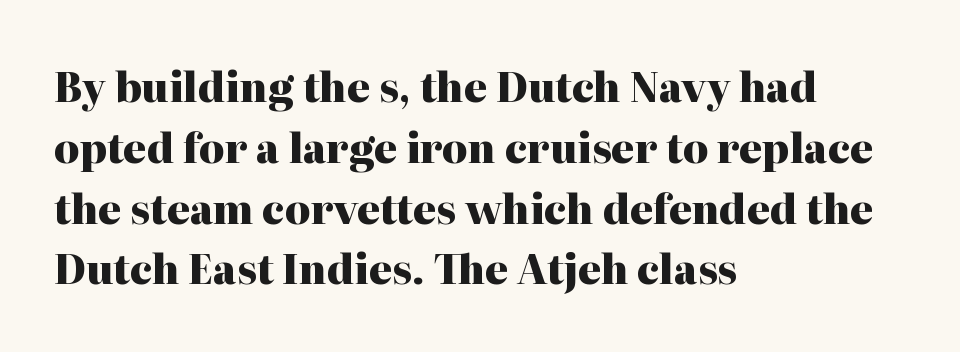
Q: Is the text bold? A: Yes.
Q: Is the text italic (slanted)? A: No, it is upright.
Q: Is the typeface a serif or a sans-serif typeface? A: Serif.
Q: Is the text underlined? A: No.
Q: How is the paragraph aligned? A: Left-aligned.
Q: Is the spacing between letters normal or unusually wide? A: Normal.
Q: Is the spacing between lines tight, normal or loose? A: Normal.
Q: Width (condensed, normal, or wide)? A: Normal.
Q: Stroke contrast? A: High.
Q: x-height? A: Medium.
Q: Monospaced? A: No.
